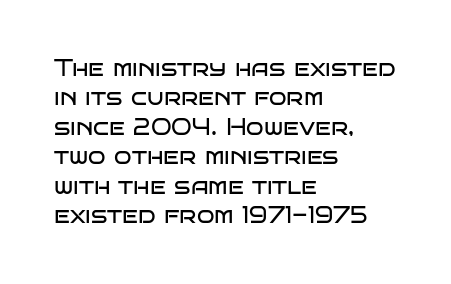
Q: Is the text bold? A: No.
Q: Is the text italic (slanted)? A: No, it is upright.
Q: Is the text underlined? A: No.
Q: How is the paragraph aligned? A: Left-aligned.
Q: Is the spacing between letters normal or unusually wide? A: Normal.
Q: Is the spacing between lines tight, normal or loose? A: Normal.
